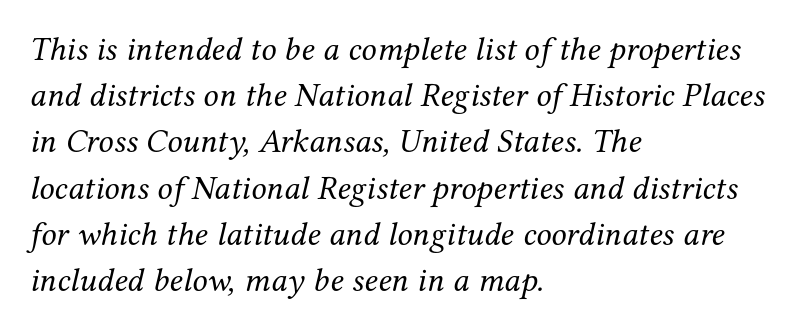
Q: Is the text bold? A: No.
Q: Is the text italic (slanted)? A: Yes, it leans right by about 12 degrees.
Q: Is the typeface a serif or a sans-serif typeface? A: Serif.
Q: Is the text underlined? A: No.
Q: How is the paragraph aligned? A: Left-aligned.
Q: Is the spacing between letters normal or unusually wide? A: Normal.
Q: Is the spacing between lines tight, normal or loose? A: Normal.
Q: Width (condensed, normal, or wide)? A: Normal.
Q: Stroke contrast? A: Medium.
Q: x-height? A: Medium.
Q: Monospaced? A: No.
